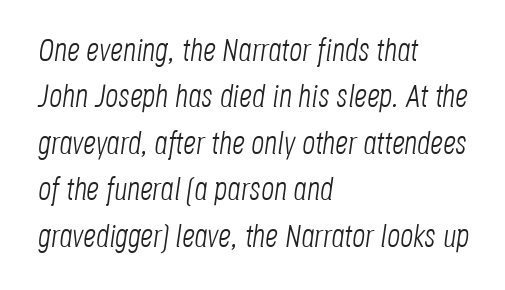
Q: Is the text bold? A: No.
Q: Is the text italic (slanted)? A: Yes, it leans right by about 8 degrees.
Q: Is the text underlined? A: No.
Q: How is the paragraph aligned? A: Left-aligned.
Q: Is the spacing between letters normal or unusually wide? A: Normal.
Q: Is the spacing between lines tight, normal or loose? A: Normal.
Q: Width (condensed, normal, or wide)? A: Condensed.
Q: Stroke contrast? A: Low.
Q: x-height? A: Large.
Q: Monospaced? A: No.
